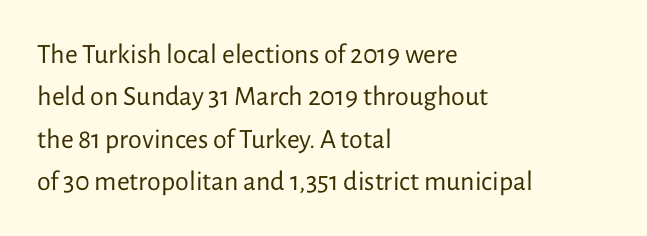
Alignment: flush left. Beneath every word, the page is bare. Successive baselines arrive at the customary interval. The rendering keeps characters at their native spacing. The glyphs in this specimen are sans serif. Note the varied advance widths — an 'i' is clearly narrower than an 'm'.
